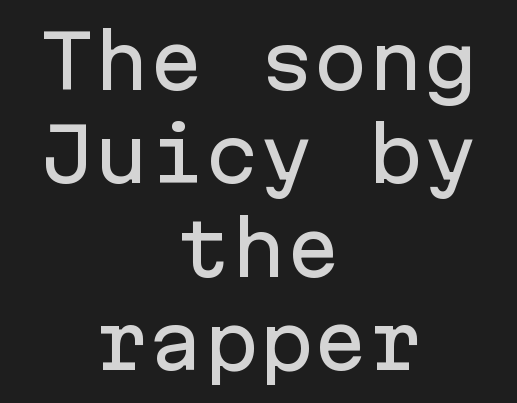
The image shows 73 px sans-serif type, upright, monospaced; set centered, normal line spacing (1.28x), normal letter spacing, not underlined; low stroke contrast and a medium x-height.
